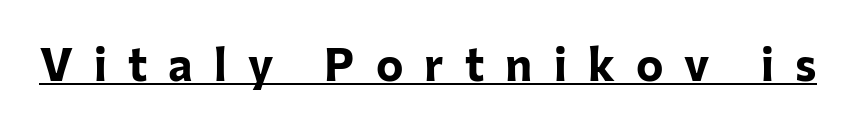
Q: Is the text bold? A: Yes.
Q: Is the text italic (slanted)? A: No, it is upright.
Q: Is the typeface a serif or a sans-serif typeface? A: Sans-serif.
Q: Is the text underlined? A: Yes.
Q: Is the spacing between letters normal or unusually wide? A: Unusually wide.
Q: Width (condensed, normal, or wide)? A: Normal.
Q: Stroke contrast? A: Low.
Q: x-height? A: Medium.
Q: Monospaced? A: No.
